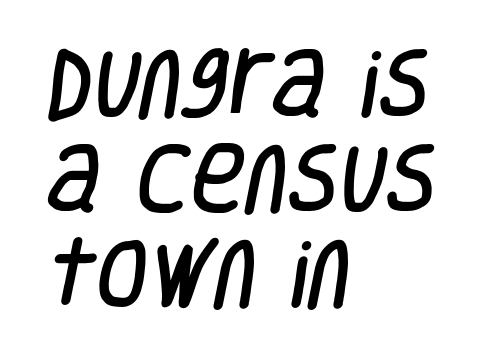
Tracking here is standard; glyphs follow each other at the usual distance. A typesetter would call this leading conventional body-copy spacing. Is the block centered? No — it sits flush against the left margin. Do the characters align in a grid? No, the font is proportional.
